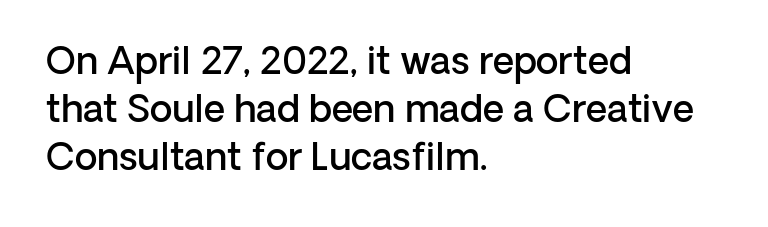
No extra tracking has been applied to these lines. Looks like regular typesetting: each glyph gets only the width it needs. Do the letters lean? They stand straight. The typesetter chose a ragged-right arrangement here. The leading is moderate, giving the passage an even texture.
